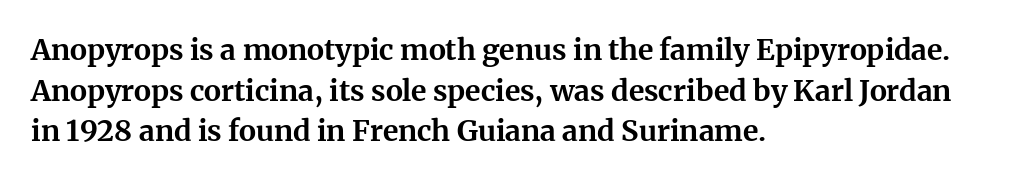
Q: Is the text bold? A: Yes.
Q: Is the text italic (slanted)? A: No, it is upright.
Q: Is the typeface a serif or a sans-serif typeface? A: Serif.
Q: Is the text underlined? A: No.
Q: How is the paragraph aligned? A: Left-aligned.
Q: Is the spacing between letters normal or unusually wide? A: Normal.
Q: Is the spacing between lines tight, normal or loose? A: Normal.
Q: Width (condensed, normal, or wide)? A: Normal.
Q: Stroke contrast? A: Medium.
Q: x-height? A: Medium.
Q: Monospaced? A: No.
